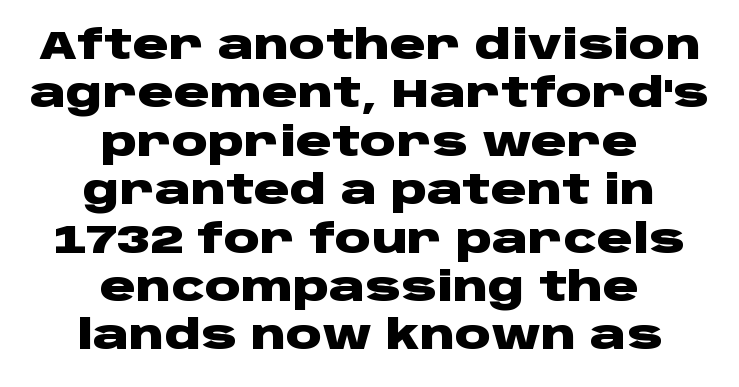
{"serif": "no", "italic": "no", "bold": "yes", "weight": "heavy", "width": "wide", "stroke_contrast": "low", "x_height": "large", "monospaced": "no", "underline": "no", "align": "center", "line_spacing_ratio": 1.21, "letter_spacing": "normal", "letter_spacing_em": 0.0, "glyph_px": 40}
